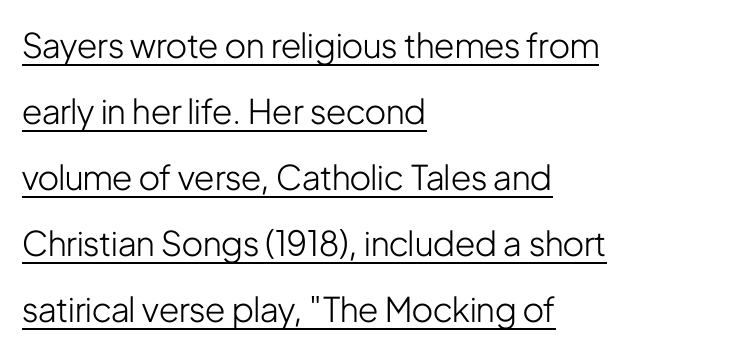
Q: Is the text bold? A: No.
Q: Is the text italic (slanted)? A: No, it is upright.
Q: Is the typeface a serif or a sans-serif typeface? A: Sans-serif.
Q: Is the text underlined? A: Yes.
Q: How is the paragraph aligned? A: Left-aligned.
Q: Is the spacing between letters normal or unusually wide? A: Normal.
Q: Is the spacing between lines tight, normal or loose? A: Loose.
Q: Width (condensed, normal, or wide)? A: Condensed.
Q: Stroke contrast? A: Low.
Q: x-height? A: Medium.
Q: Monospaced? A: No.
